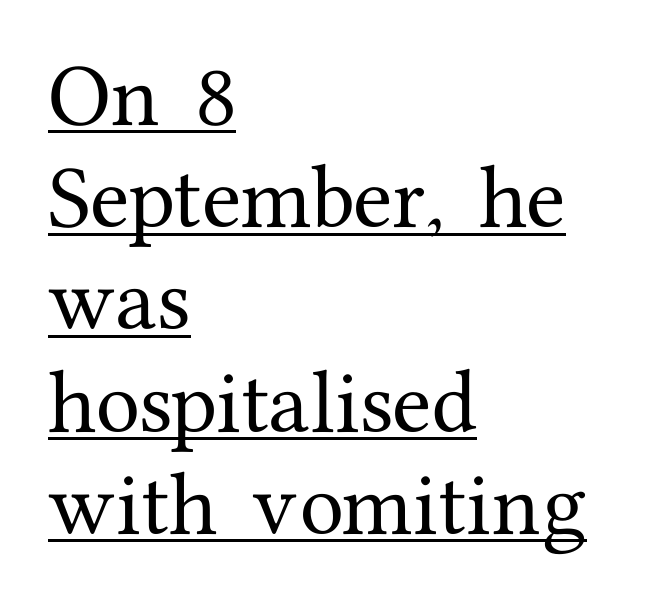
{"serif": "yes", "italic": "no", "width": "normal", "stroke_contrast": "medium", "x_height": "medium", "monospaced": "no", "underline": "yes", "align": "left", "line_spacing": "normal", "line_spacing_ratio": 1.42, "letter_spacing": "normal", "letter_spacing_em": 0.0, "glyph_px": 72}
